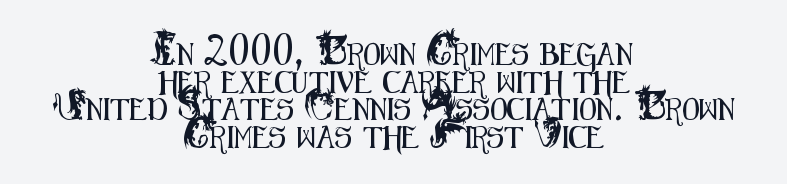
The image shows 22 px text type, upright; set centered, normal line spacing (1.26x), normal letter spacing, not underlined.
